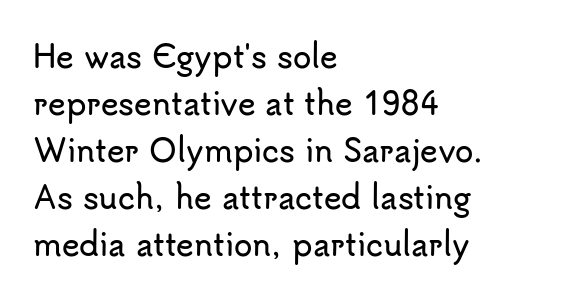
The letters advance in unequal steps, a hallmark of proportional type. A typesetter would mark this as roman, not italic. The vertical gap from one line to the next is medium. Typographically, this falls in the sans-serif category. The letterforms sit shoulder to shoulder at normal distance. Any mark beneath the type? The region is blank.
